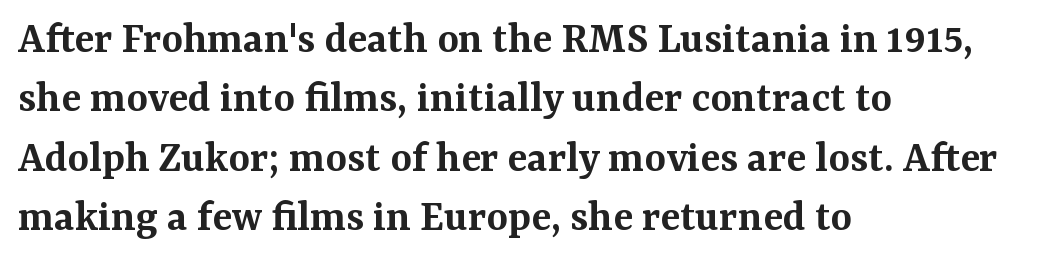
The image shows 46 px semibold serif type, upright; set left-aligned, normal line spacing (1.29x), normal letter spacing, not underlined; medium stroke contrast and a medium x-height.
